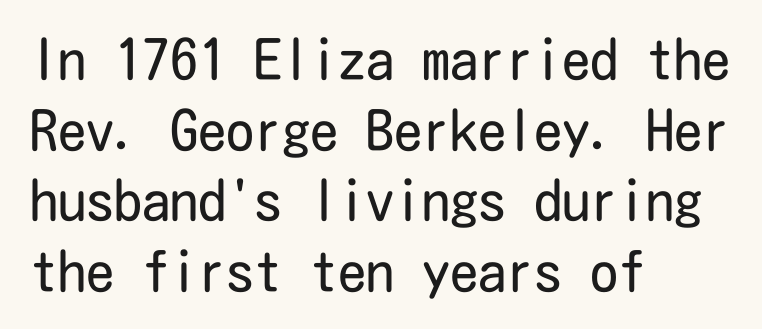
Bare-footed words on every line. These lines were composed using upright roman letters. Leading: standard. Is the type heavy? It reads as light-to-regular instead.
